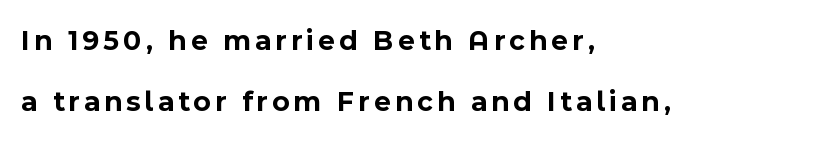
Widely set lines give the paragraph a tall, airy silhouette. Typesetter's note: full bold, strokes at maximum text heaviness. Ascenders rise straight up at ninety degrees. Think of a printed novel: that variable character pitch is what you see here.
